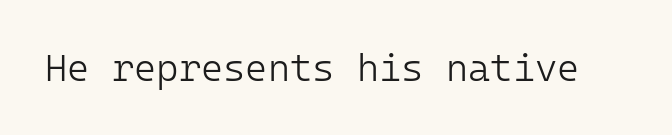
{"serif": "no", "italic": "no", "bold": "no", "weight": "light", "width": "normal", "stroke_contrast": "low", "x_height": "medium", "monospaced": "yes", "underline": "no", "letter_spacing": "normal", "letter_spacing_em": 0.0, "glyph_px": 38}
